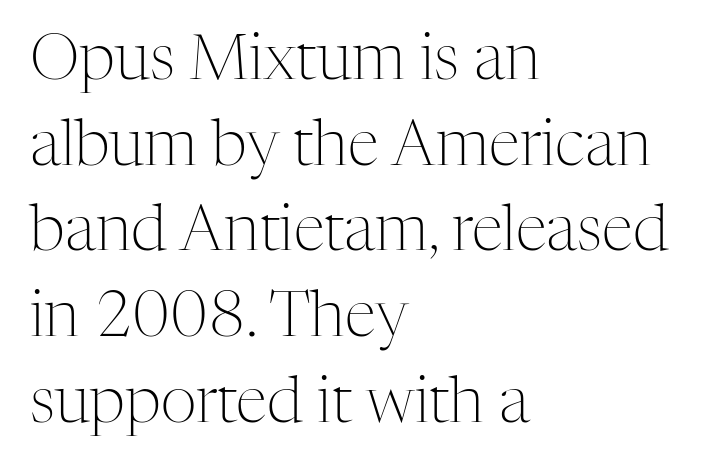
{"serif": "yes", "italic": "no", "bold": "no", "weight": "light", "width": "normal", "stroke_contrast": "medium", "x_height": "medium", "monospaced": "no", "underline": "no", "align": "left", "line_spacing": "normal", "line_spacing_ratio": 1.36, "letter_spacing": "normal", "letter_spacing_em": 0.0, "glyph_px": 63}
